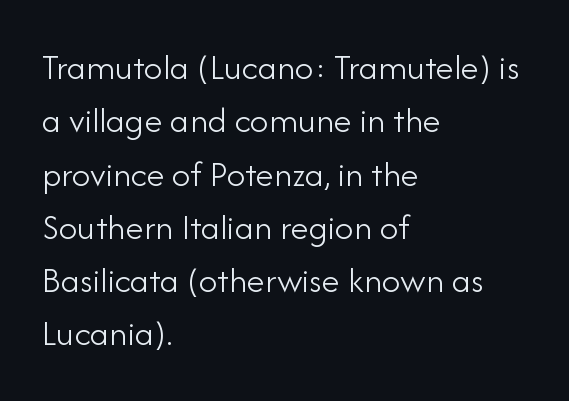
{"serif": "no", "italic": "no", "bold": "no", "weight": "light", "width": "normal", "stroke_contrast": "low", "x_height": "small", "monospaced": "no", "underline": "no", "align": "left", "line_spacing": "normal", "line_spacing_ratio": 1.44, "letter_spacing": "normal", "letter_spacing_em": 0.0, "glyph_px": 37}
